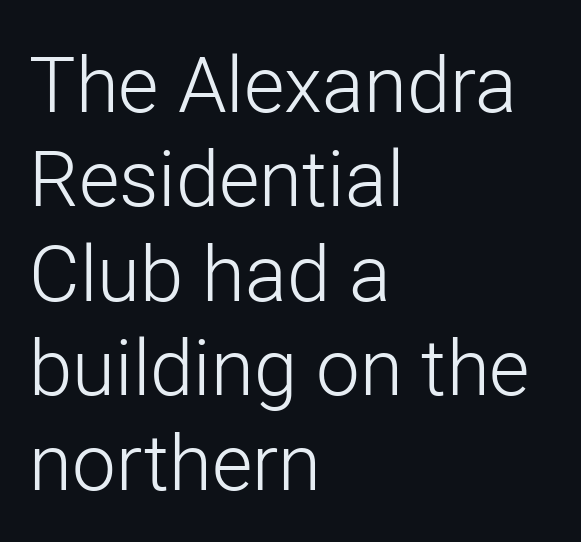
Horizontal alignment here is leftward, the default for most running prose. Looks like regular typesetting: each glyph gets only the width it needs. Font category for this specimen: sans-serif. Caption: standard tracking, unaltered. Underlining? Definitely not there.
